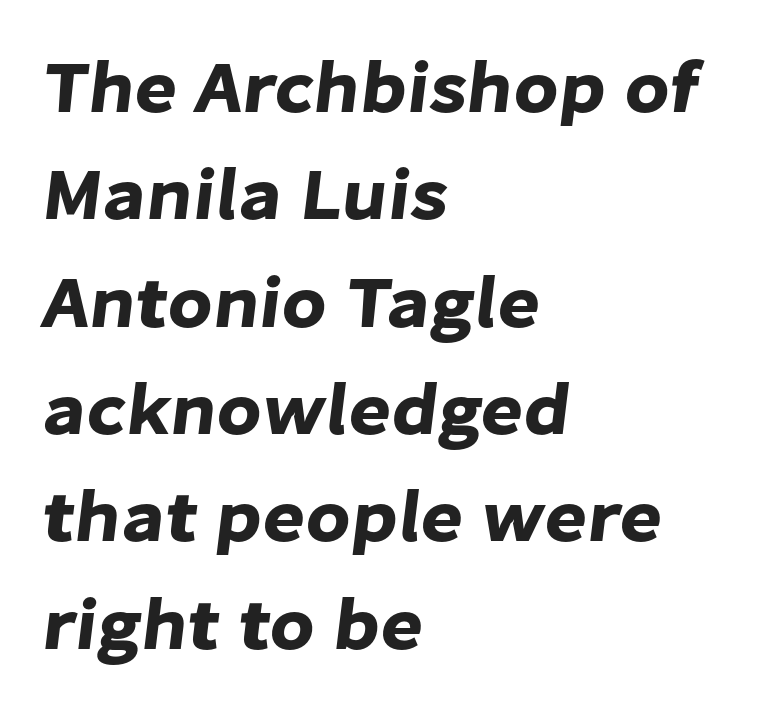
The image shows 73 px sans-serif type; set left-aligned, normal line spacing (1.47x), normal letter spacing, not underlined; low stroke contrast and a medium x-height.
